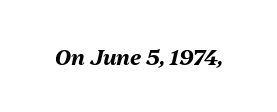
{"italic": "yes", "lean": "right", "slant_degrees": 13, "bold": "yes", "underline": "no", "letter_spacing": "normal", "letter_spacing_em": 0.0, "glyph_px": 21}
